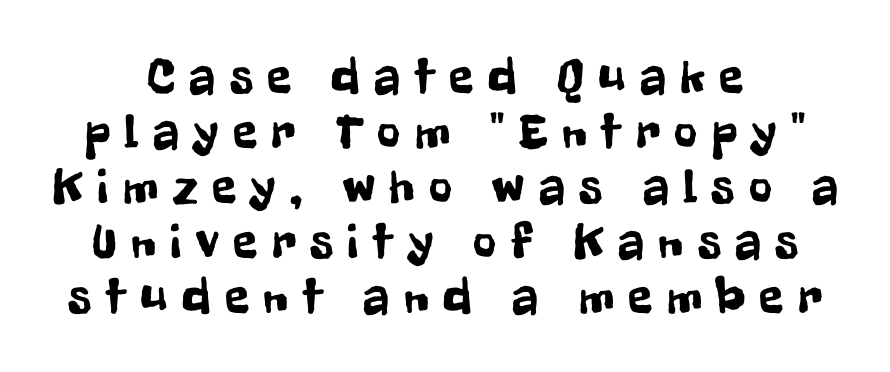
Successive baselines arrive quickly, one right under another. Substantial extra tracking has been applied to these lines. This is the regular roman posture of the typeface. This rendering employs a face without finishing strokes, i.e., a sans-serif. The rendering positions every line midway between the sides. A typesetter would call this proportional, since set widths differ per character.
